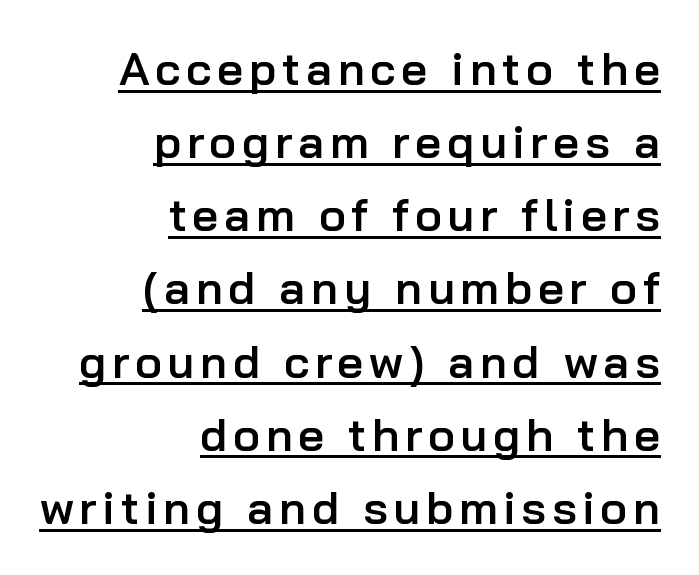
The image shows 46 px semibold sans-serif type, upright; set right-aligned, normal line spacing (1.59x), underlined; low stroke contrast and a medium x-height.
